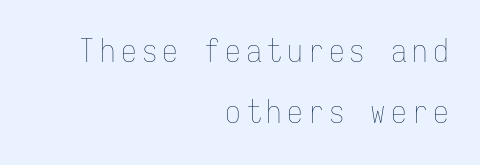
{"italic": "no", "bold": "no", "weight": "thin", "width": "condensed", "stroke_contrast": "low", "x_height": "medium", "monospaced": "yes", "underline": "no", "align": "right", "line_spacing": "loose", "line_spacing_ratio": 1.98, "glyph_px": 31}
